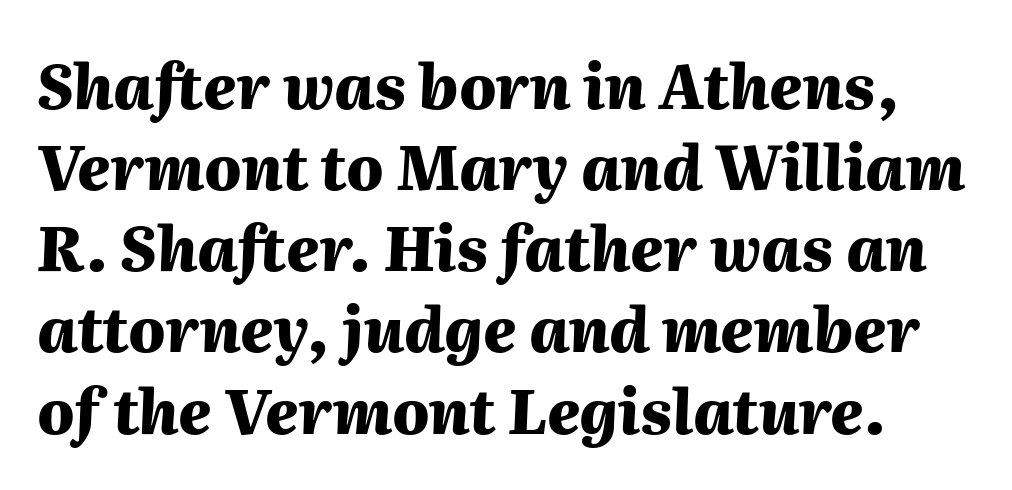
The image shows 61 px heavy type, italic (leaning right); set normal line spacing (1.33x), normal letter spacing, not underlined; medium stroke contrast and a medium x-height.
